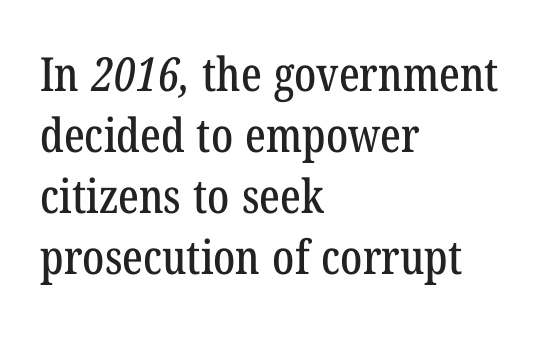
The image shows 47 px condensed serif type; set left-aligned, normal line spacing (1.3x), normal letter spacing, not underlined; low stroke contrast and a medium x-height.
